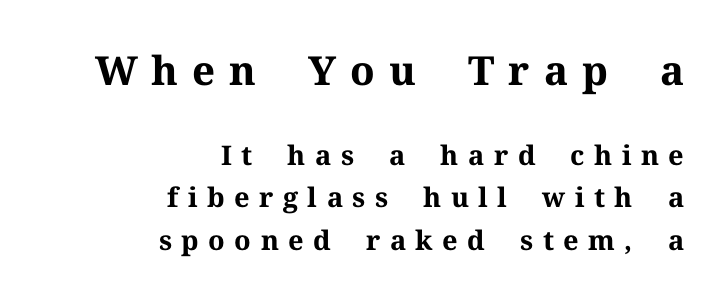
Q: Is the text bold? A: Yes.
Q: Is the text italic (slanted)? A: No, it is upright.
Q: Is the typeface a serif or a sans-serif typeface? A: Serif.
Q: Is the text underlined? A: No.
Q: How is the paragraph aligned? A: Right-aligned.
Q: Is the spacing between letters normal or unusually wide? A: Unusually wide.
Q: Is the spacing between lines tight, normal or loose? A: Normal.
Q: Which block of text is set in a larger size, the first (top) or the second (bottom)? A: The first (top) one.
Q: Width (condensed, normal, or wide)? A: Normal.
Q: Stroke contrast? A: Medium.
Q: x-height? A: Medium.
Q: Monospaced? A: No.
